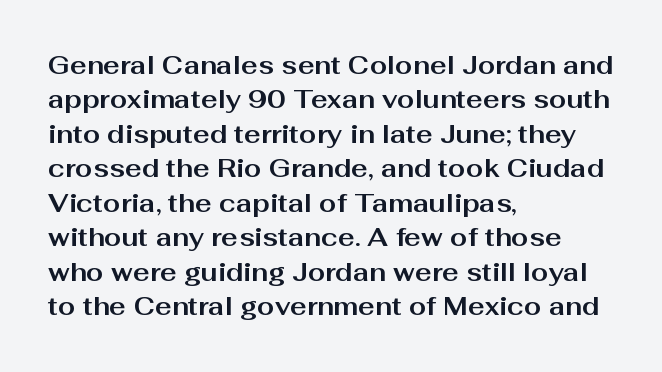
Q: Is the text bold? A: Yes.
Q: Is the text italic (slanted)? A: No, it is upright.
Q: Is the text underlined? A: No.
Q: How is the paragraph aligned? A: Left-aligned.
Q: Is the spacing between letters normal or unusually wide? A: Normal.
Q: Is the spacing between lines tight, normal or loose? A: Normal.
